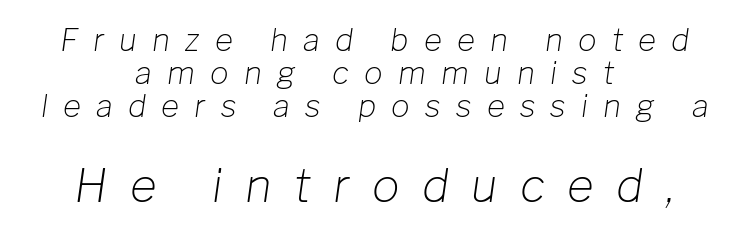
There's an unmistakable incline to the writing here. Varying glyph widths throughout — classic text-font behaviour. Unmarked baselines from the first word to the last. The lines are quadded center. Weight: not bold — regular or lighter. Regarding leading, the lines here are crowded together.
